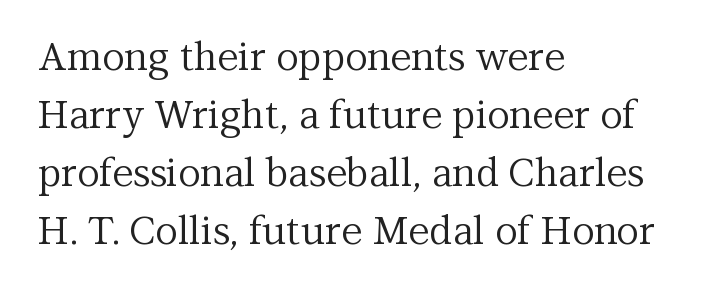
The image shows 39 px regular-weight serif type, upright; set left-aligned, normal line spacing (1.49x), normal letter spacing, not underlined; medium stroke contrast and a medium x-height.
